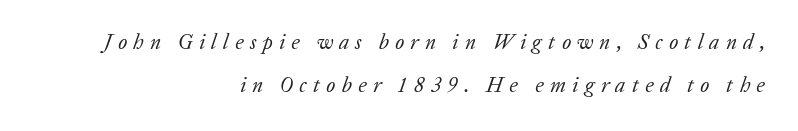
The image shows 21 px text type, italic (leaning right); set right-aligned, loose line spacing (2.04x), unusually wide letter spacing (+0.3 em), not underlined.
